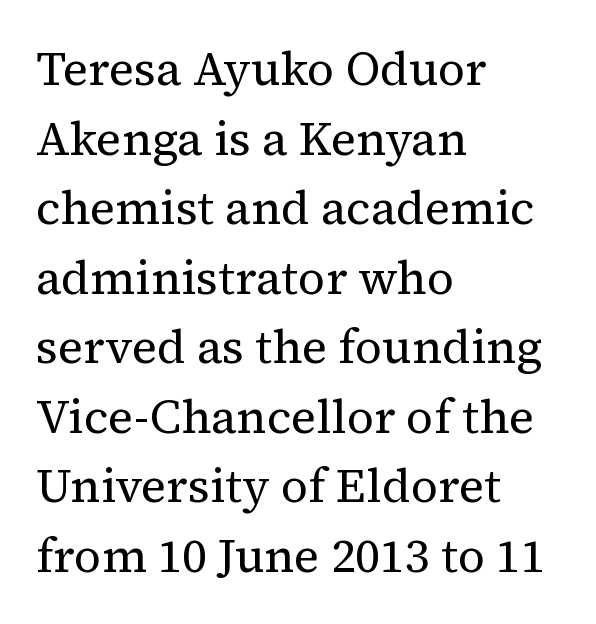
Letters rest on an invisible, unmarked baseline. If you measured baseline to baseline, you'd find a middling distance. Stems here are at most as thick as an everyday book face. Reading down the block, your eye returns to a fixed left position each line. The passage shown has conventional tracking throughout.
